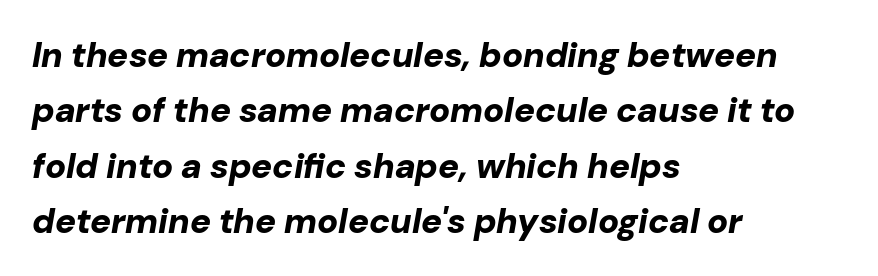
The image shows 35 px bold type, italic (leaning right); set left-aligned, normal line spacing (1.58x), normal letter spacing, not underlined; low stroke contrast and a medium x-height.
